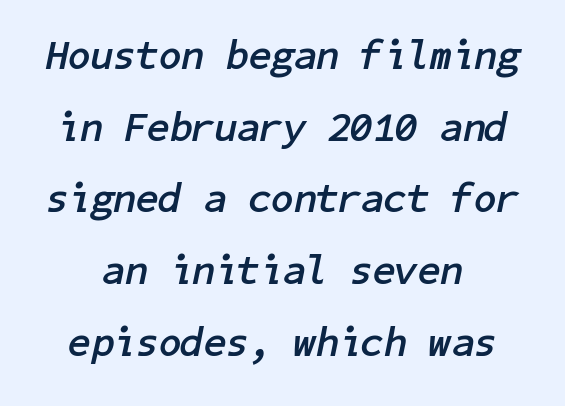
{"italic": "yes", "lean": "right", "slant_degrees": 11, "bold": "yes", "weight": "semibold", "width": "normal", "stroke_contrast": "low", "x_height": "medium", "underline": "no", "align": "center", "line_spacing_ratio": 1.75, "letter_spacing": "normal", "letter_spacing_em": 0.0, "glyph_px": 41}
